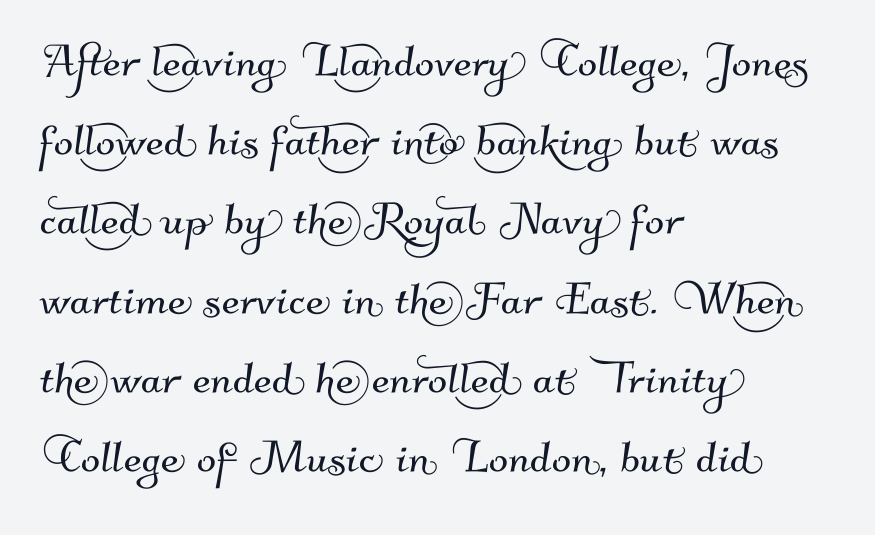
Q: Is the typeface a serif or a sans-serif typeface? A: Sans-serif.
Q: Is the text underlined? A: No.
Q: How is the paragraph aligned? A: Left-aligned.
Q: Is the spacing between letters normal or unusually wide? A: Normal.
Q: Is the spacing between lines tight, normal or loose? A: Normal.
Q: Width (condensed, normal, or wide)? A: Normal.
Q: Stroke contrast? A: Medium.
Q: x-height? A: Small.
Q: Monospaced? A: No.
